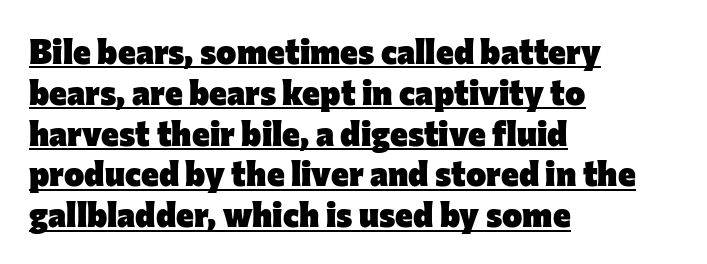
A typesetter would call this proportional, since set widths differ per character. Is there any slant? The stems are plumb. Caption: bold face, heavy strokes. Honestly, the letter spacing is just normal — you wouldn't notice it. Stroke terminals: plain, sans-serif.
